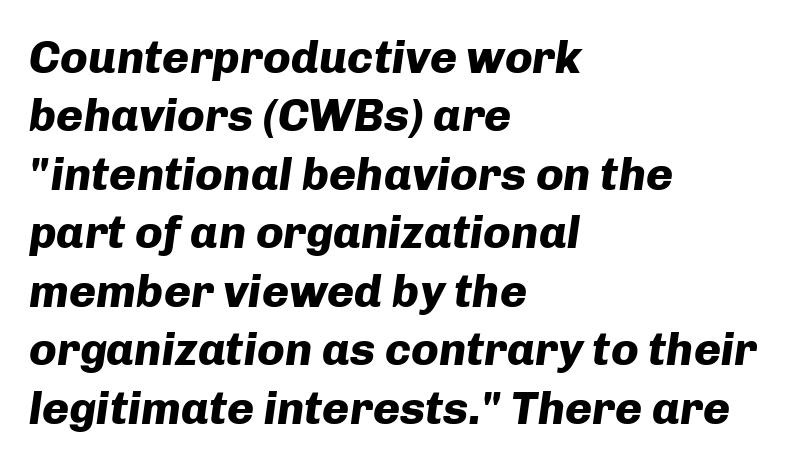
Q: Is the text bold? A: Yes.
Q: Is the text italic (slanted)? A: Yes, it leans right by about 8 degrees.
Q: Is the text underlined? A: No.
Q: How is the paragraph aligned? A: Left-aligned.
Q: Is the spacing between letters normal or unusually wide? A: Normal.
Q: Is the spacing between lines tight, normal or loose? A: Normal.
Q: Width (condensed, normal, or wide)? A: Normal.
Q: Stroke contrast? A: Low.
Q: x-height? A: Medium.
Q: Monospaced? A: No.
